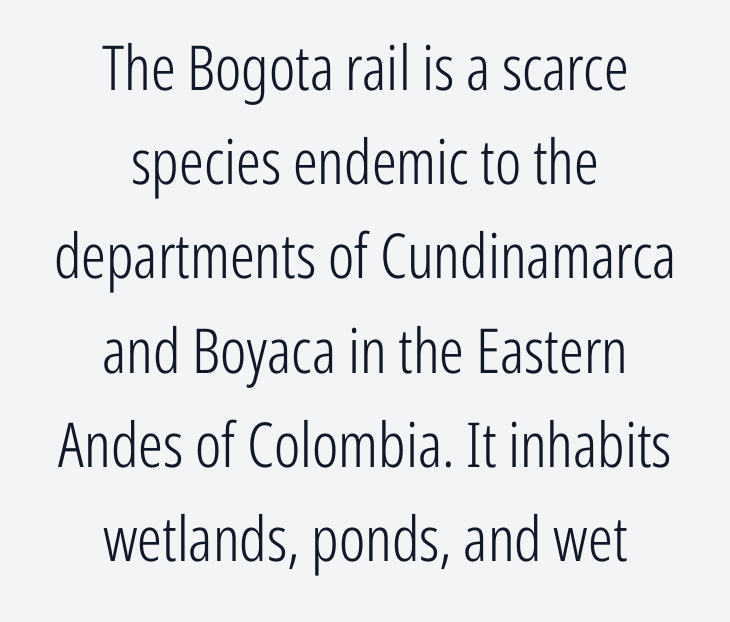
Q: Is the text bold? A: No.
Q: Is the text italic (slanted)? A: No, it is upright.
Q: Is the typeface a serif or a sans-serif typeface? A: Sans-serif.
Q: Is the text underlined? A: No.
Q: How is the paragraph aligned? A: Centered.
Q: Is the spacing between letters normal or unusually wide? A: Normal.
Q: Is the spacing between lines tight, normal or loose? A: Normal.
Q: Width (condensed, normal, or wide)? A: Condensed.
Q: Stroke contrast? A: Low.
Q: x-height? A: Medium.
Q: Monospaced? A: No.
